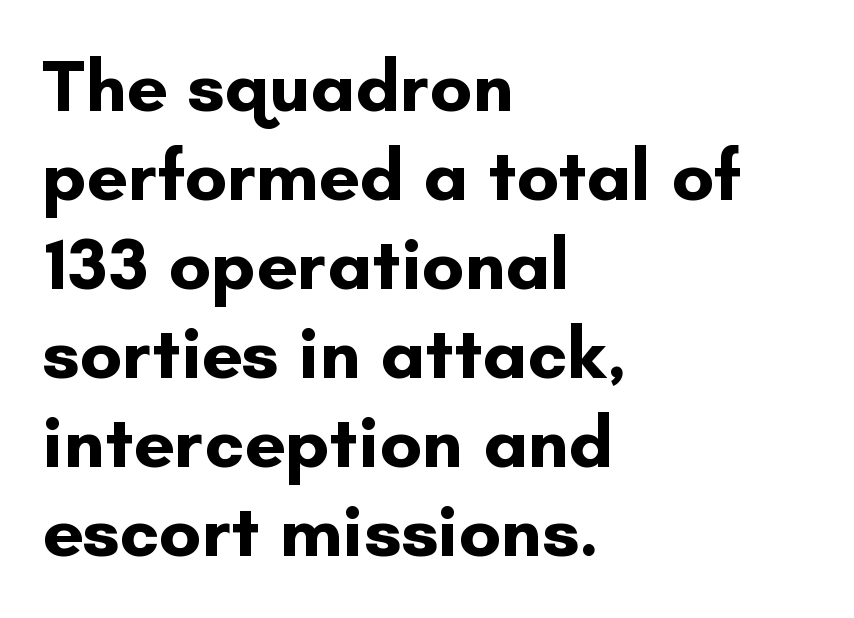
No italicization has been applied; the sample stays upright. Does the type have serifs? No, each stem ends abruptly. The face used here is rendered with its standard letterfit. The passage is arranged the way most books set body copy — flush left. Lines of text with bare space underneath.
